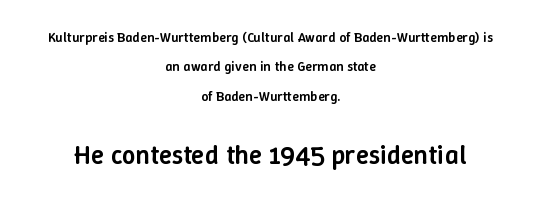
{"italic": "no", "bold": "semi", "underline": "no", "align": "center", "line_spacing": "loose", "line_spacing_ratio": 2.09, "letter_spacing": "normal", "letter_spacing_em": 0.0, "larger_block": "second", "size_ratio": 1.93, "glyph_px": 27}
